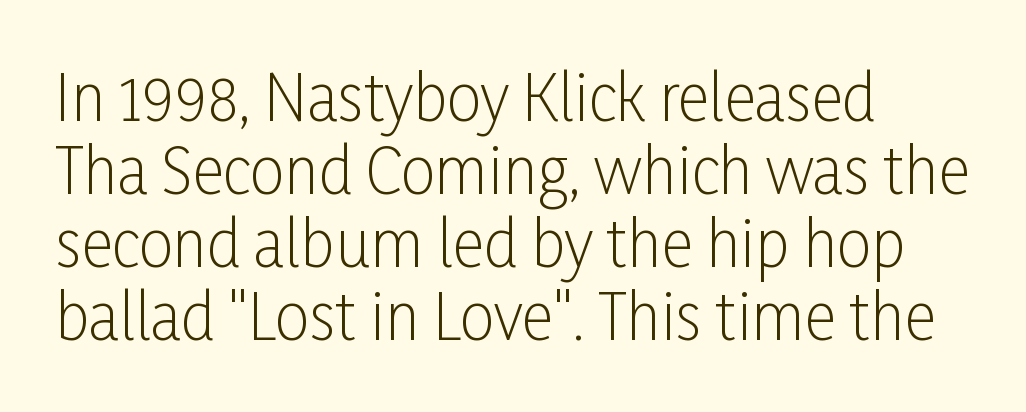
Posture: upright roman. Caption: standard tracking, unaltered. Weight: in the light-to-regular range. These lines are rendered in a variable-pitch font.
